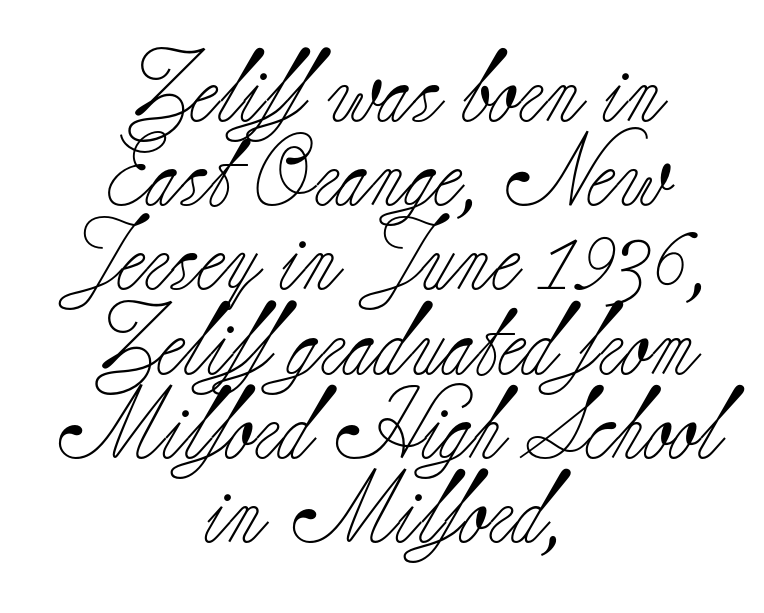
This is not heavy type; no bold has been used. Observe the serifs anchoring each vertical stroke in this sample. You could not count columns in this text — the font is proportionally spaced. Horizontally, the lines are justified to the midpoint only. The string is rendered with underlining switched off.
